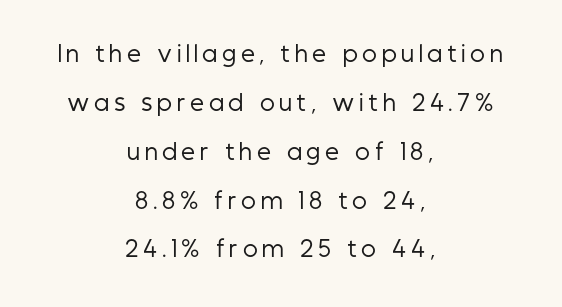
The image shows 22 px text type, upright; set centered, loose line spacing (2.22x), unusually wide letter spacing (+0.22 em), not underlined.
